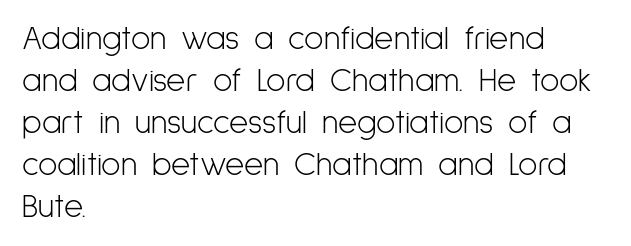
Q: Is the text bold? A: No.
Q: Is the text italic (slanted)? A: No, it is upright.
Q: Is the typeface a serif or a sans-serif typeface? A: Sans-serif.
Q: Is the text underlined? A: No.
Q: How is the paragraph aligned? A: Left-aligned.
Q: Is the spacing between letters normal or unusually wide? A: Normal.
Q: Is the spacing between lines tight, normal or loose? A: Normal.
Q: Width (condensed, normal, or wide)? A: Condensed.
Q: Stroke contrast? A: Low.
Q: x-height? A: Medium.
Q: Monospaced? A: No.
